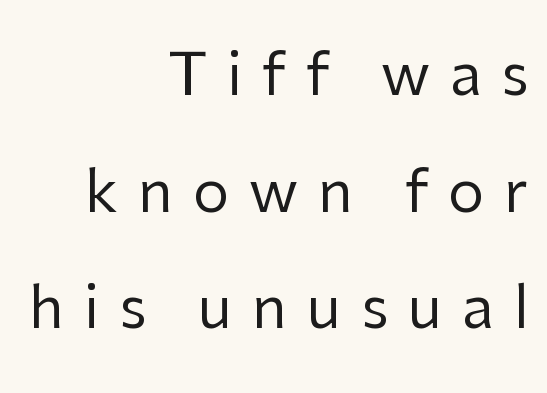
{"serif": "no", "italic": "no", "bold": "no", "weight": "regular", "width": "normal", "stroke_contrast": "low", "x_height": "medium", "monospaced": "no", "underline": "no", "align": "right", "line_spacing": "loose", "line_spacing_ratio": 2.01, "letter_spacing": "wide", "letter_spacing_em": 0.34, "glyph_px": 58}
